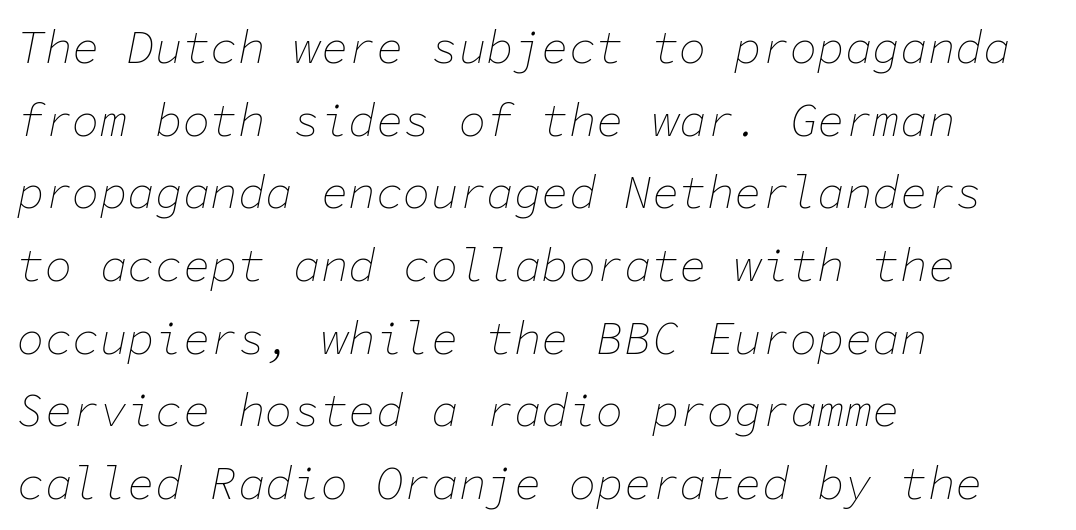
Q: Is the text bold? A: No.
Q: Is the text italic (slanted)? A: Yes, it leans right by about 11 degrees.
Q: Is the text underlined? A: No.
Q: How is the paragraph aligned? A: Left-aligned.
Q: Is the spacing between letters normal or unusually wide? A: Normal.
Q: Is the spacing between lines tight, normal or loose? A: Normal.
Q: Width (condensed, normal, or wide)? A: Normal.
Q: Stroke contrast? A: Low.
Q: x-height? A: Medium.
Q: Monospaced? A: Yes.
